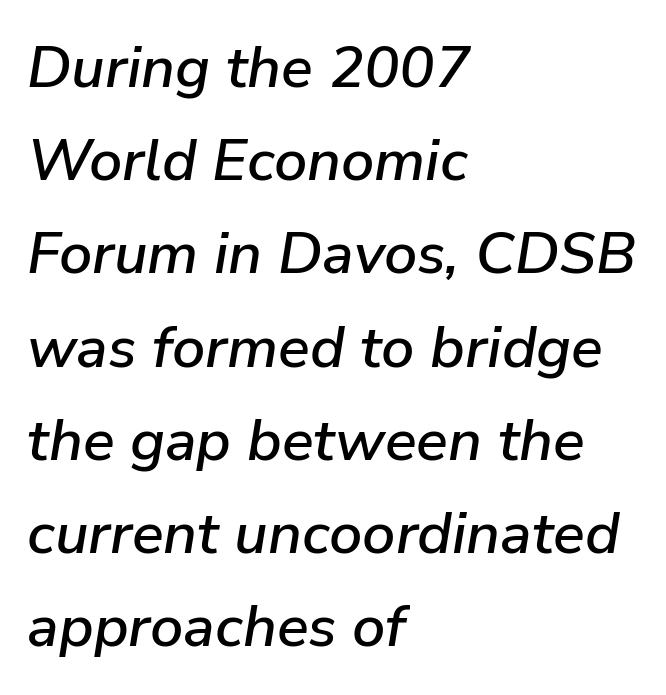
You could not count columns in this text — the font is proportionally spaced. Each word holds together tightly as a unit, with standard inter-letter gaps. Students, observe: this is what conventionally led text looks like. Quick note: italic. Casual observation: everything's shoved over to the left.
